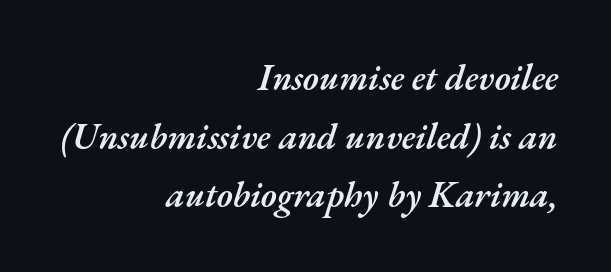
Evenly set lines give the paragraph a standard silhouette. Would a proofreader flag this as italicized? Yes. Just letters on the line, the space beneath them empty. The letterforms sit shoulder to shoulder at normal distance. The font is running at a semibold setting, under full bold.
